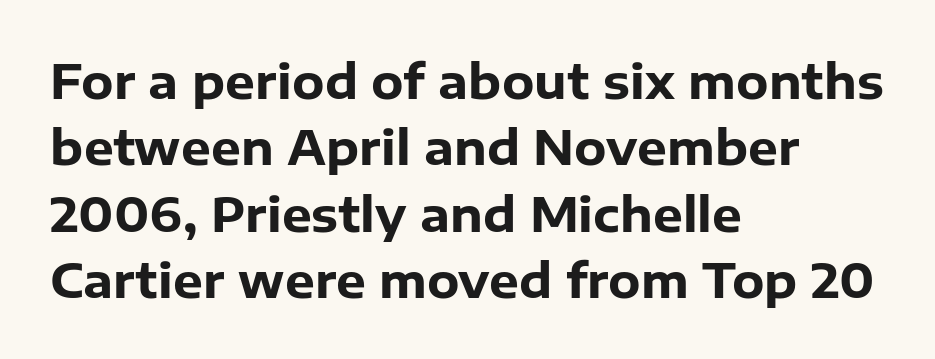
Q: Is the text bold? A: Yes.
Q: Is the text italic (slanted)? A: No, it is upright.
Q: Is the typeface a serif or a sans-serif typeface? A: Sans-serif.
Q: Is the text underlined? A: No.
Q: How is the paragraph aligned? A: Left-aligned.
Q: Is the spacing between letters normal or unusually wide? A: Normal.
Q: Is the spacing between lines tight, normal or loose? A: Normal.
Q: Width (condensed, normal, or wide)? A: Normal.
Q: Stroke contrast? A: Low.
Q: x-height? A: Medium.
Q: Monospaced? A: No.
